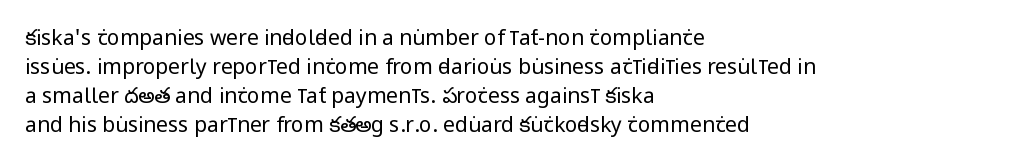
The image shows 21 px text type, upright; set left-aligned, normal line spacing (1.38x), normal letter spacing, not underlined.
